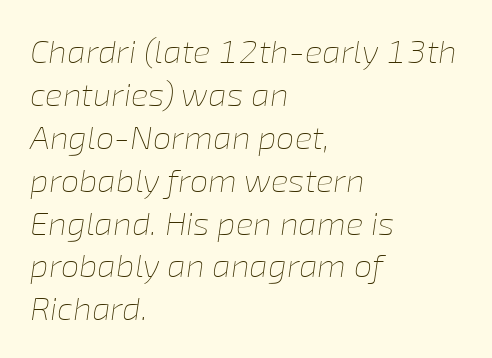
Q: Is the text bold? A: No.
Q: Is the text italic (slanted)? A: Yes, it leans right by about 8 degrees.
Q: Is the text underlined? A: No.
Q: How is the paragraph aligned? A: Left-aligned.
Q: Is the spacing between letters normal or unusually wide? A: Normal.
Q: Is the spacing between lines tight, normal or loose? A: Normal.
Q: Width (condensed, normal, or wide)? A: Normal.
Q: Stroke contrast? A: Low.
Q: x-height? A: Medium.
Q: Monospaced? A: No.
